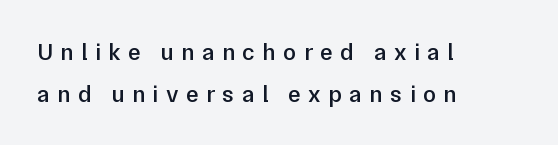
The image shows 24 px text type, upright; set left-aligned, line spacing 1.74x, unusually wide letter spacing (+0.31 em), not underlined.
